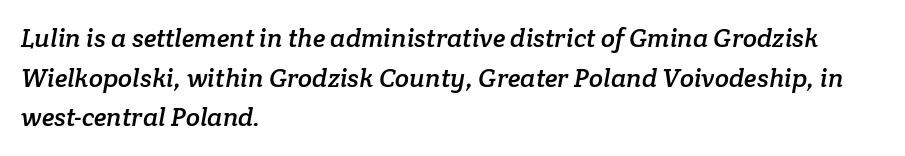
The passage shown is not underscored anywhere. Regarding leading, the lines here are spaced in the standard way. Line starts are locked; line ends wander. No extra tracking has been applied to these lines.
